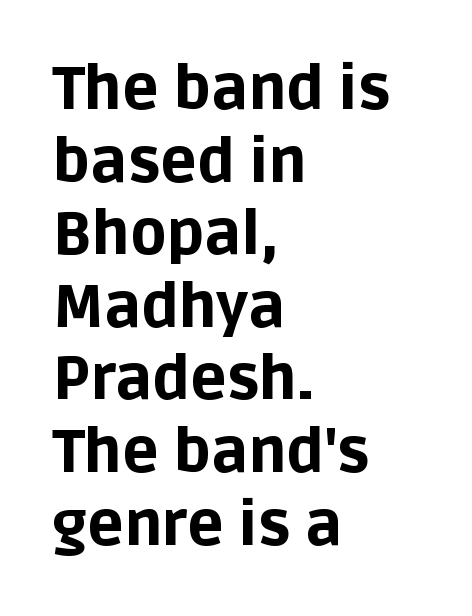
These words are printed bold, with thick strokes throughout. Serifs: no, the terminals of the letterforms are clean. The face used here is proportionally spaced, like ordinary book or web type. The letterforms sit shoulder to shoulder at normal distance. Rule under the text: the space is simply empty. Compared with a centered layout, this one pins lines to the left instead.
